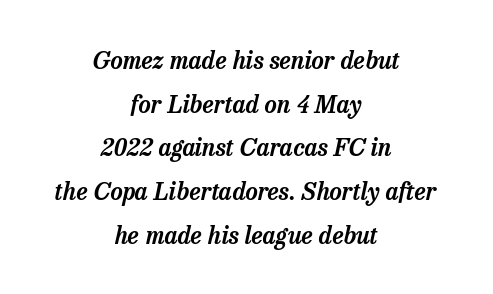
The image shows 24 px text type, italic (leaning right); set centered, line spacing 1.82x, normal letter spacing, not underlined.
